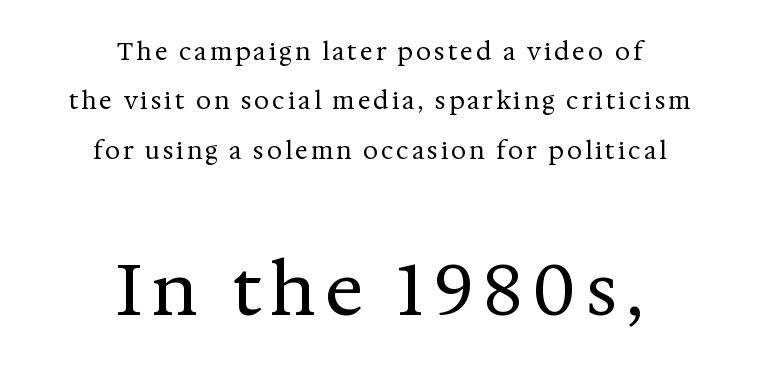
These lines are composed in type with serifs. Centered paragraph, ragged on both sides. The letterforms sit at book weight or below. Line spacing here is loose.
